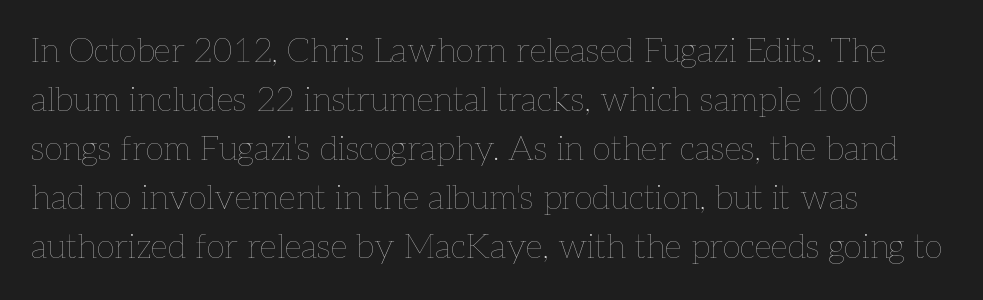
{"italic": "no", "bold": "no", "weight": "thin", "width": "normal", "stroke_contrast": "low", "x_height": "medium", "monospaced": "no", "underline": "no", "align": "left", "line_spacing": "normal", "line_spacing_ratio": 1.44, "letter_spacing": "normal", "letter_spacing_em": 0.0, "glyph_px": 34}
